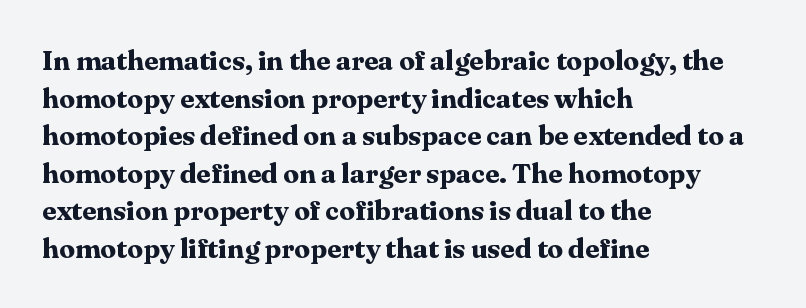
The image shows 28 px bold serif type, upright; set left-aligned, normal line spacing (1.34x), normal letter spacing, not underlined; medium stroke contrast and a medium x-height.
